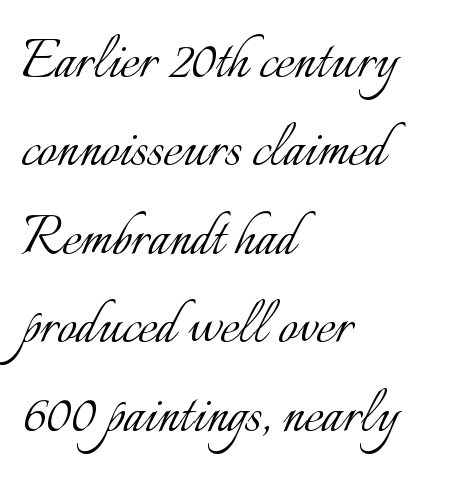
{"bold": "no", "weight": "light", "width": "normal", "stroke_contrast": "low", "x_height": "small", "monospaced": "no", "underline": "no", "align": "left", "line_spacing": "normal", "line_spacing_ratio": 1.3, "letter_spacing": "normal", "letter_spacing_em": 0.0, "glyph_px": 68}
